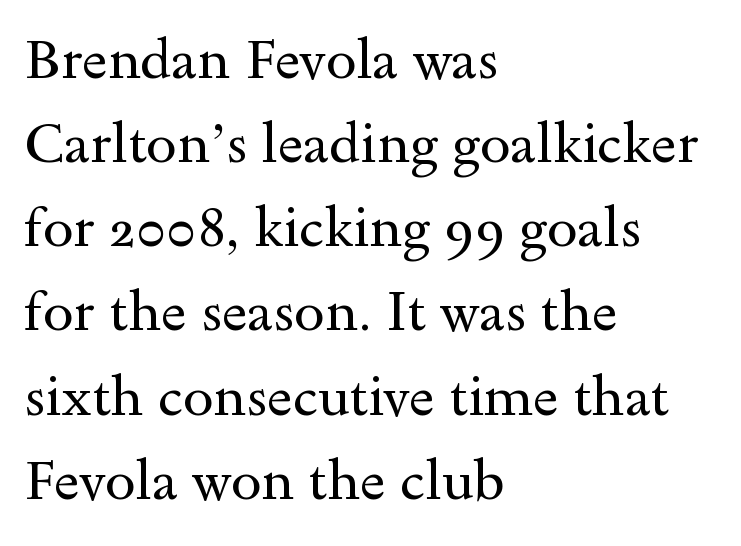
Stroke mass is kept to a normal reading level or below. Stroke terminals: seriffed. The typesetter chose a ragged-right arrangement here. Style check: upright.
